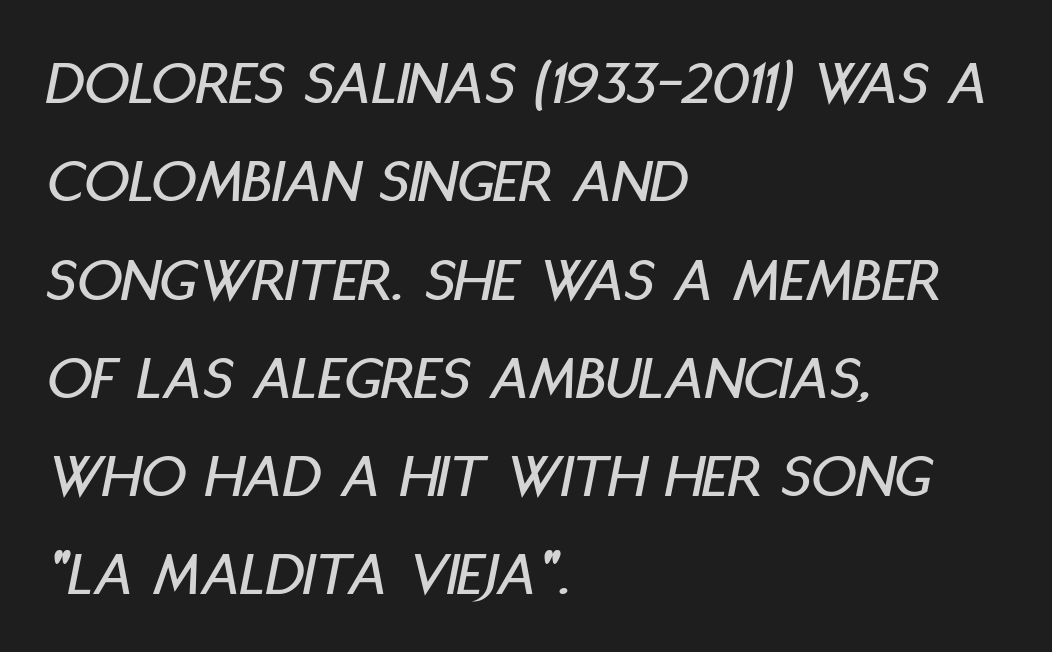
{"italic": "yes", "lean": "right", "slant_degrees": 11, "width": "condensed", "stroke_contrast": "low", "x_height": "large", "monospaced": "no", "underline": "no", "align": "left", "line_spacing": "normal", "line_spacing_ratio": 1.56, "letter_spacing": "normal", "letter_spacing_em": 0.0, "glyph_px": 63}
